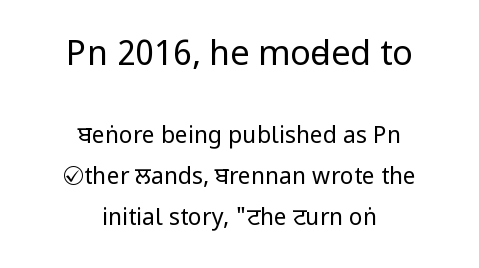
Q: Is the text bold? A: No.
Q: Is the text italic (slanted)? A: No, it is upright.
Q: Is the typeface a serif or a sans-serif typeface? A: Sans-serif.
Q: Is the text underlined? A: No.
Q: How is the paragraph aligned? A: Centered.
Q: Is the spacing between letters normal or unusually wide? A: Normal.
Q: Which block of text is set in a larger size, the first (top) or the second (bottom)? A: The first (top) one.
Q: Width (condensed, normal, or wide)? A: Condensed.
Q: Stroke contrast? A: Low.
Q: x-height? A: Large.
Q: Monospaced? A: No.
